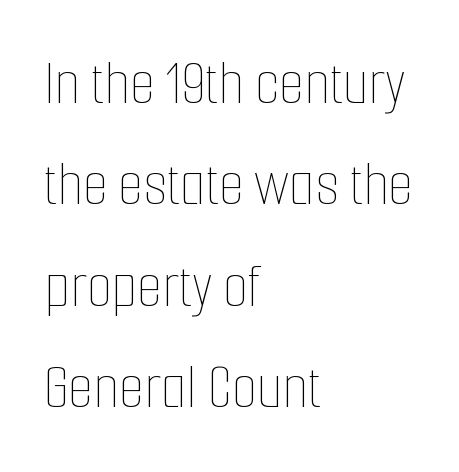
The image shows 65 px thin, condensed type, upright; set left-aligned, normal line spacing (1.56x), normal letter spacing, not underlined; low stroke contrast and a medium x-height.
